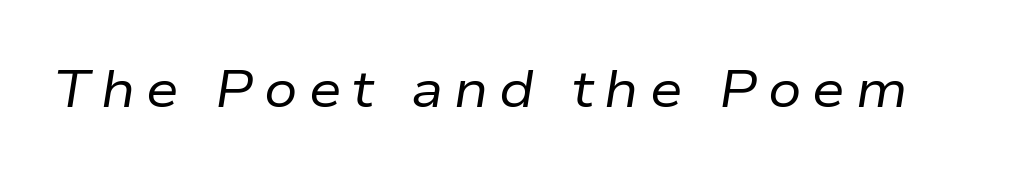
You can tell it's italic because the verticals aren't actually vertical. Each row of text sits above clean, open space. Caption: expanded tracking, letters set apart. Note the varied advance widths — an 'i' is clearly narrower than an 'm'.
